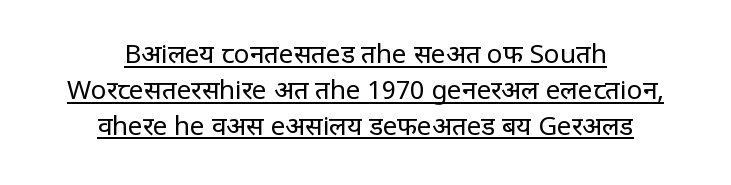
{"italic": "no", "bold": "no", "underline": "yes", "align": "center", "line_spacing": "normal", "line_spacing_ratio": 1.38, "letter_spacing": "normal", "letter_spacing_em": 0.0, "glyph_px": 26}
